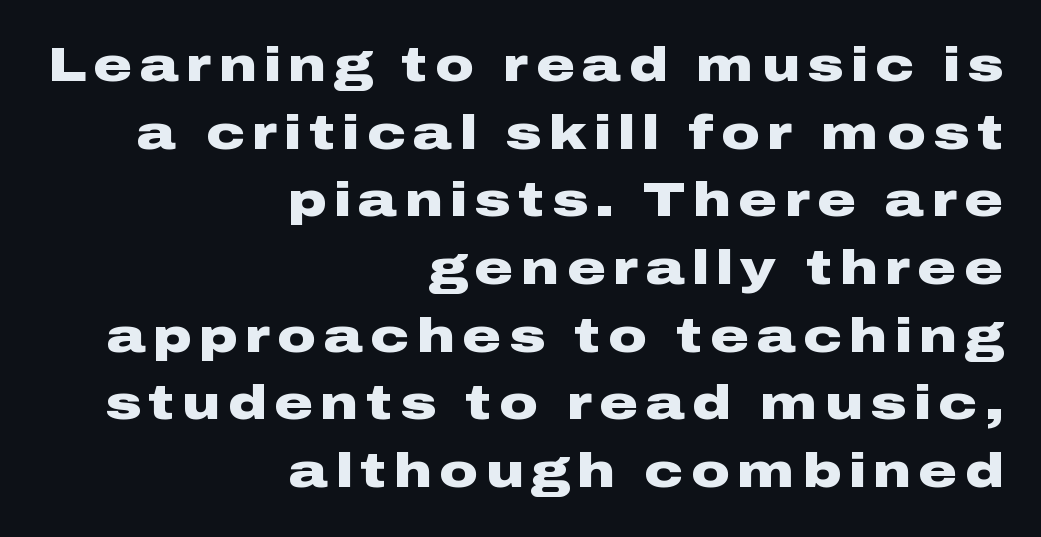
The image shows 48 px heavy, wide sans-serif type, upright; set right-aligned, normal line spacing (1.41x), not underlined; low stroke contrast and a medium x-height.
